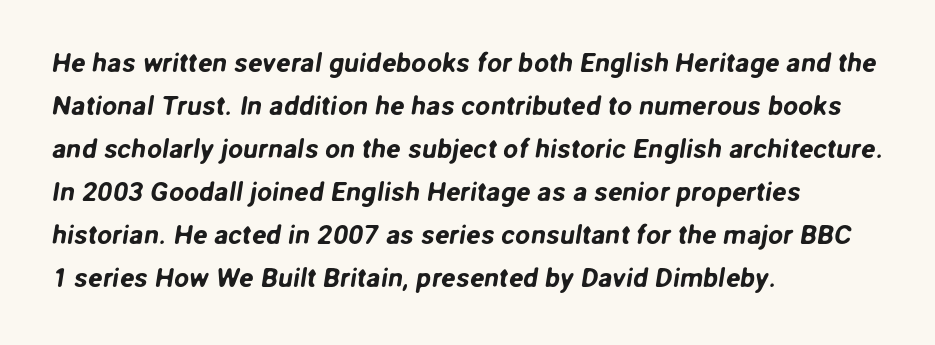
Q: Is the text underlined? A: No.
Q: How is the paragraph aligned? A: Left-aligned.
Q: Is the spacing between letters normal or unusually wide? A: Normal.
Q: Is the spacing between lines tight, normal or loose? A: Normal.
